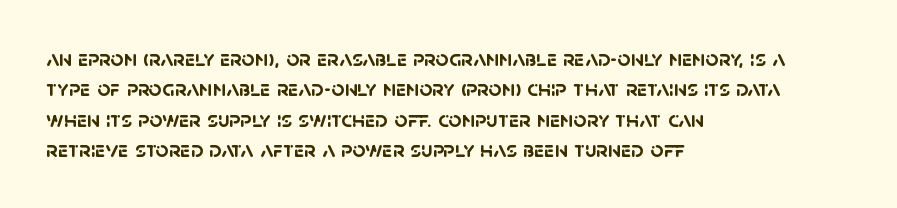
The image shows 23 px bold type; set left-aligned, normal line spacing (1.32x), normal letter spacing, not underlined.
